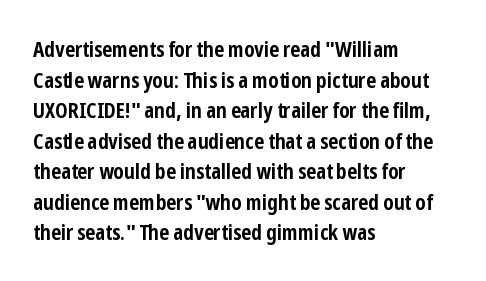
The image shows 22 px bold type, upright; set left-aligned, normal line spacing (1.39x), normal letter spacing, not underlined.
